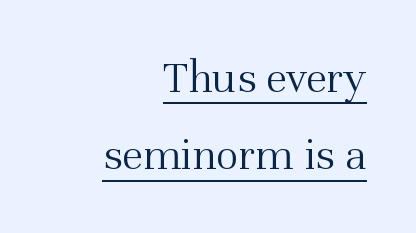
The image shows 47 px light serif type, upright; set right-aligned, normal line spacing (1.64x), normal letter spacing, underlined; medium stroke contrast and a medium x-height.
